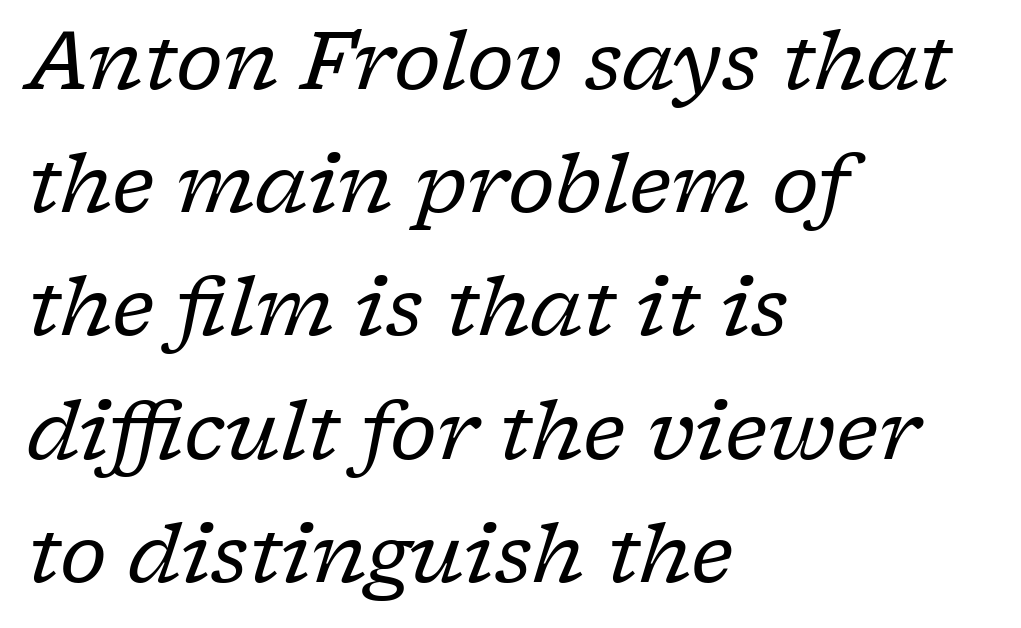
{"serif": "yes", "italic": "yes", "lean": "right", "slant_degrees": 17, "bold": "no", "weight": "regular", "width": "normal", "stroke_contrast": "low", "x_height": "medium", "monospaced": "no", "underline": "no", "align": "left", "line_spacing": "normal", "line_spacing_ratio": 1.54, "letter_spacing": "normal", "letter_spacing_em": 0.0, "glyph_px": 80}
